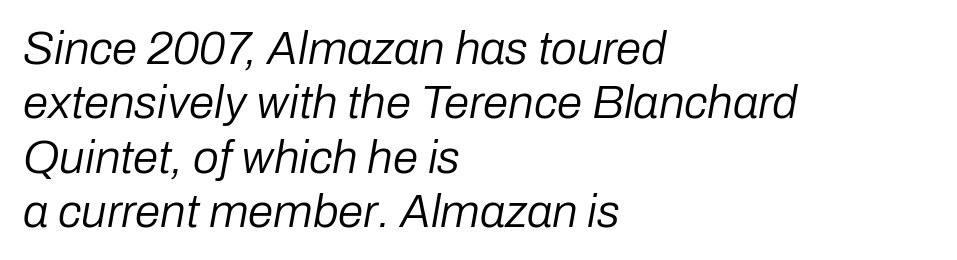
{"italic": "yes", "lean": "right", "slant_degrees": 10, "bold": "no", "weight": "regular", "width": "normal", "stroke_contrast": "low", "x_height": "medium", "monospaced": "no", "underline": "no", "align": "left", "line_spacing_ratio": 1.18, "letter_spacing": "normal", "letter_spacing_em": 0.0, "glyph_px": 46}
